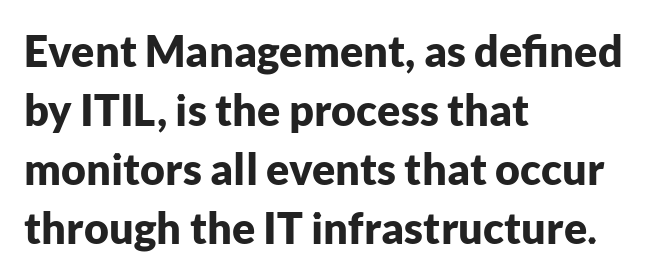
{"serif": "no", "italic": "no", "bold": "yes", "weight": "bold", "width": "normal", "stroke_contrast": "low", "x_height": "medium", "monospaced": "no", "underline": "no", "align": "left", "line_spacing": "normal", "line_spacing_ratio": 1.37, "letter_spacing": "normal", "letter_spacing_em": 0.0, "glyph_px": 43}
